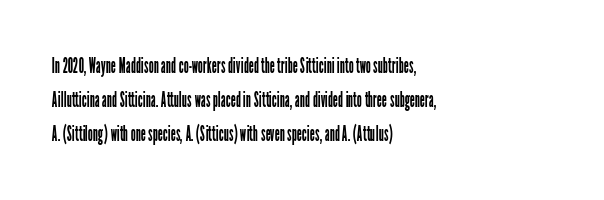
The image shows 22 px text type, upright; set left-aligned, normal line spacing (1.55x), normal letter spacing, not underlined.
